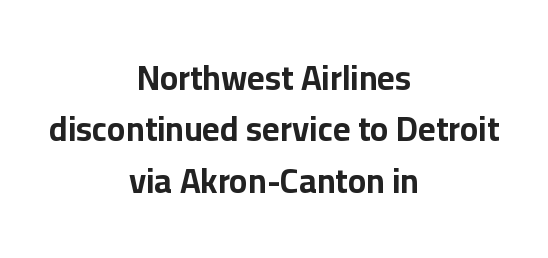
The type sits square on the baseline with zero lean. The zone under the glyphs is completely vacant. The letters advance in unequal steps, a hallmark of proportional type. The paragraph has two soft edges and a firm central axis.
